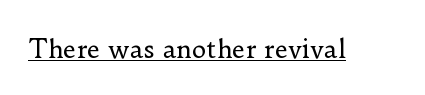
The letterforms sit at book weight or below. Posture: upright roman. Here the glyphs are tracked normally, forming tight word shapes. The words here are underlined.
